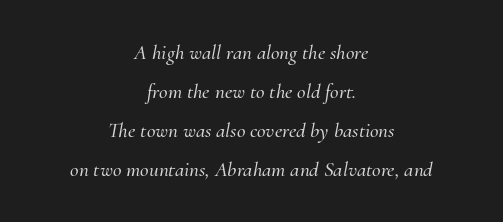
{"italic": "yes", "lean": "right", "slant_degrees": 10, "underline": "no", "align": "center", "line_spacing_ratio": 1.85, "letter_spacing": "normal", "letter_spacing_em": 0.0, "glyph_px": 21}
